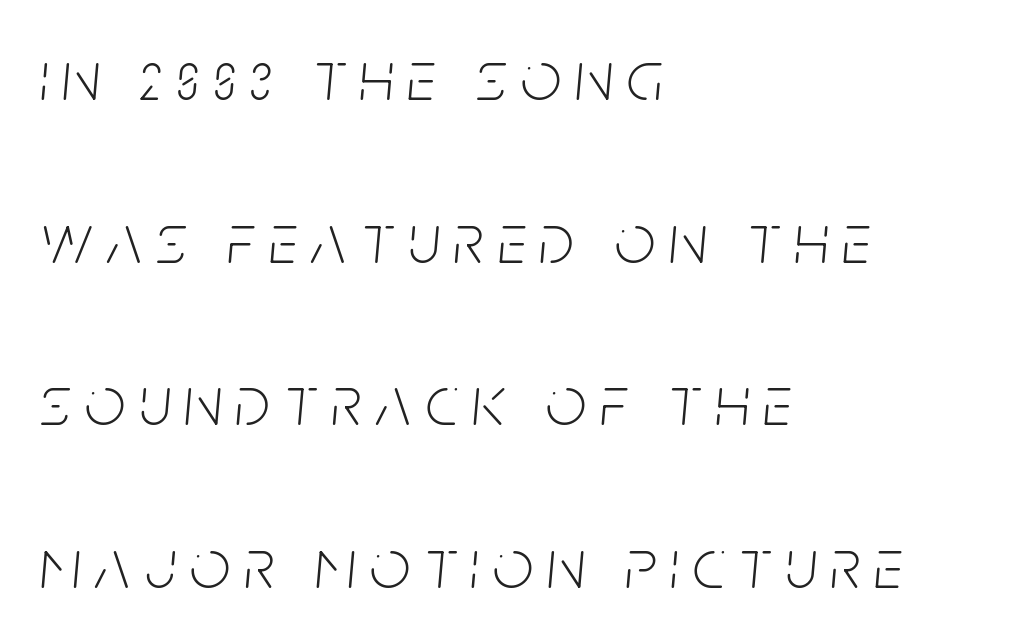
Decoration check: the copy has no underline. The characters are drawn with everyday or finer stroke widths. Would a proofreader flag this as italicized? Yes. Caption: expanded tracking, letters set apart. The rendering anchors every line to the left-hand side.
